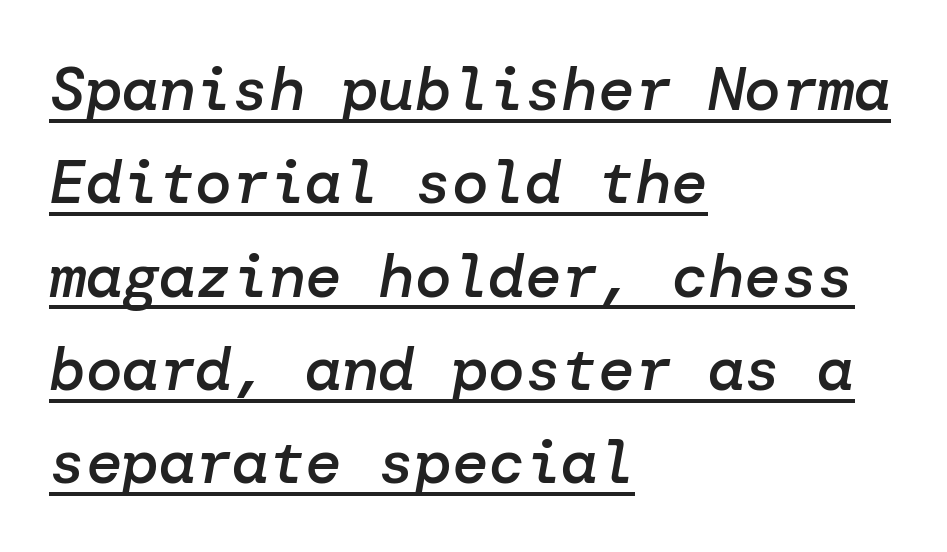
The image shows 61 px semibold type, italic (leaning right); set left-aligned, normal line spacing (1.53x), normal letter spacing, underlined; low stroke contrast and a medium x-height.
